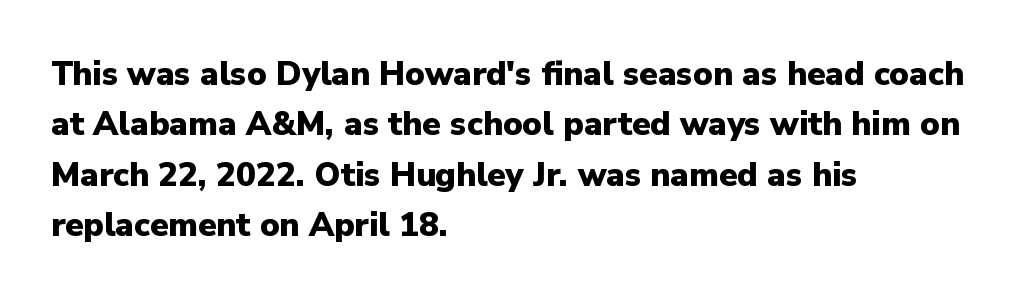
{"serif": "no", "italic": "no", "bold": "yes", "weight": "heavy", "width": "normal", "stroke_contrast": "low", "x_height": "medium", "monospaced": "no", "underline": "no", "align": "left", "line_spacing": "normal", "line_spacing_ratio": 1.53, "letter_spacing": "normal", "letter_spacing_em": 0.0, "glyph_px": 33}
